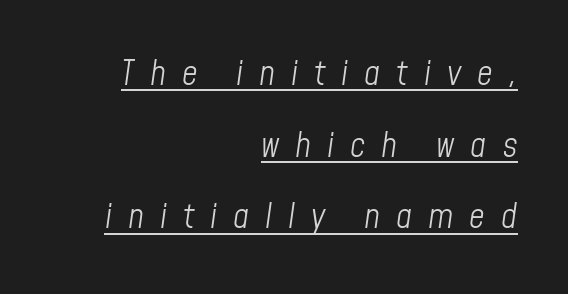
The image shows 34 px light, condensed type, italic (leaning right); set right-aligned, loose line spacing (2.11x), unusually wide letter spacing (+0.47 em), underlined; low stroke contrast and a medium x-height.
